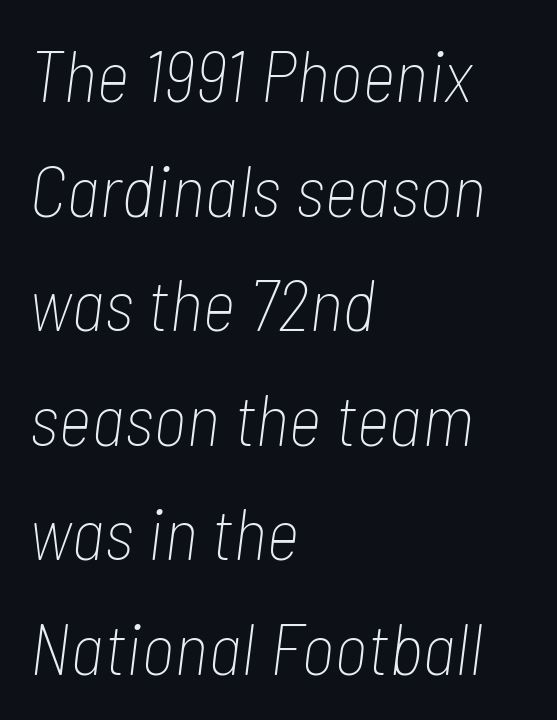
{"italic": "yes", "lean": "right", "slant_degrees": 7, "bold": "no", "weight": "thin", "width": "condensed", "stroke_contrast": "low", "x_height": "medium", "monospaced": "no", "underline": "no", "align": "left", "line_spacing": "normal", "line_spacing_ratio": 1.57, "letter_spacing": "normal", "letter_spacing_em": 0.0, "glyph_px": 73}
